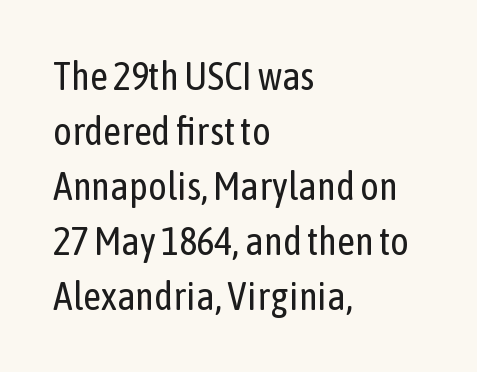
The cut favours lightness, reaching ordinary text weight at its darkest. Upright lettering throughout. The horizontal fit of the characters is conventional and even. Layout note: lines flush left.
